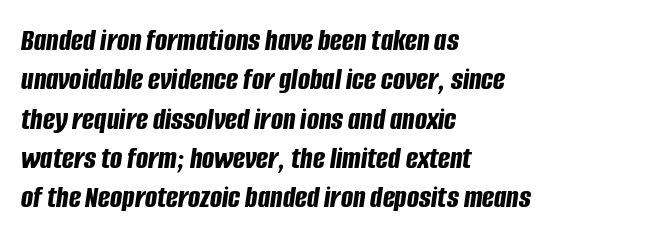
Check under the words: just untouched page. A typesetter would mark this as italic. Notice how the passage keeps a crisp vertical edge on the left only. How heavy is the stroke? Heavy — this is a bold.
